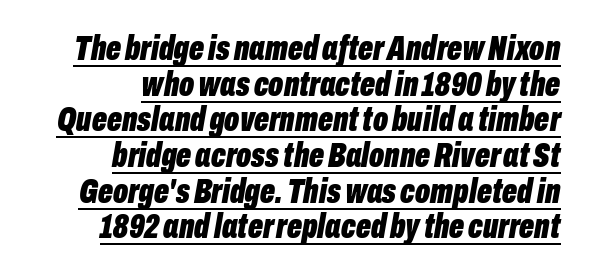
Q: Is the text bold? A: Yes.
Q: Is the text italic (slanted)? A: Yes, it leans right by about 10 degrees.
Q: Is the text underlined? A: Yes.
Q: How is the paragraph aligned? A: Right-aligned.
Q: Is the spacing between letters normal or unusually wide? A: Normal.
Q: Is the spacing between lines tight, normal or loose? A: Tight.
Q: Width (condensed, normal, or wide)? A: Condensed.
Q: Stroke contrast? A: Low.
Q: x-height? A: Medium.
Q: Monospaced? A: No.
